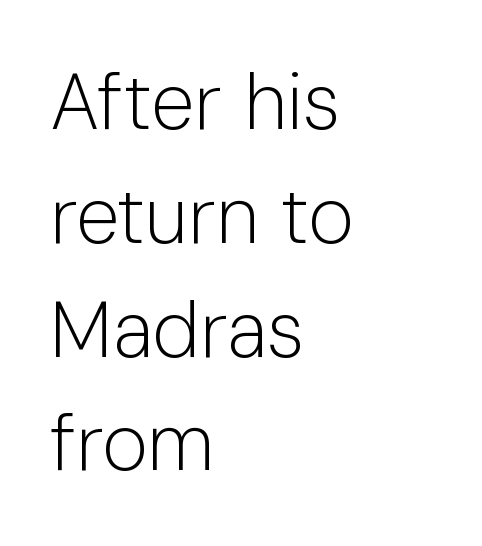
The image shows 79 px light sans-serif type, upright; set left-aligned, normal line spacing (1.44x), normal letter spacing, not underlined; low stroke contrast and a medium x-height.
